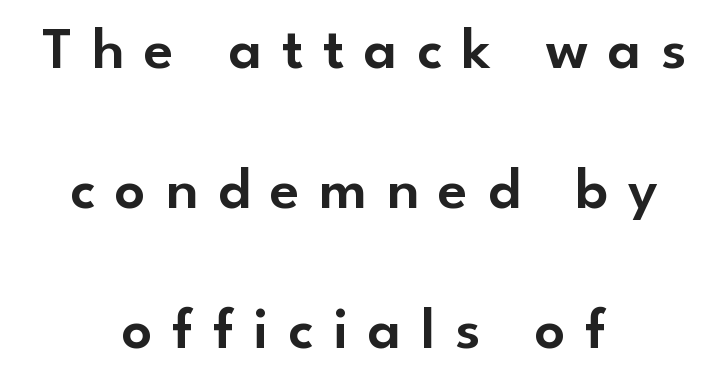
{"serif": "no", "italic": "no", "width": "normal", "stroke_contrast": "low", "x_height": "small", "monospaced": "no", "underline": "no", "align": "center", "line_spacing": "loose", "line_spacing_ratio": 2.33, "letter_spacing": "wide", "letter_spacing_em": 0.33, "glyph_px": 60}
